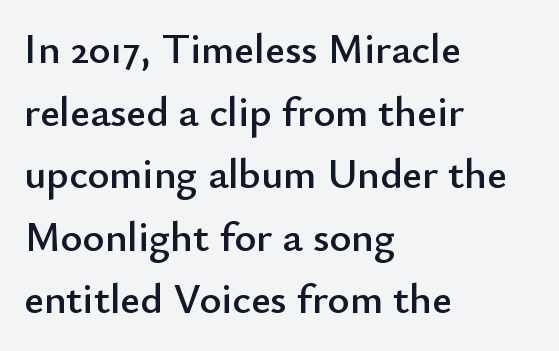
Interline gaps are of average width in this sample. Do the characters align in a grid? No, the font is proportional. Default kerning and tracking; the words read as compact shapes. This is sans-serif lettering, the kind often seen on screens and signage. The string is rendered with underlining switched off.
